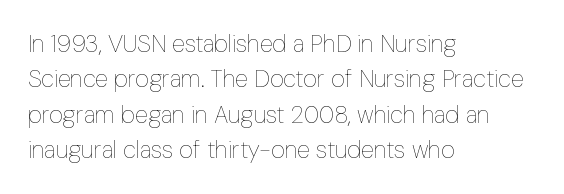
{"italic": "no", "bold": "no", "underline": "no", "align": "left", "line_spacing": "normal", "line_spacing_ratio": 1.47, "letter_spacing": "normal", "letter_spacing_em": 0.0, "glyph_px": 24}
